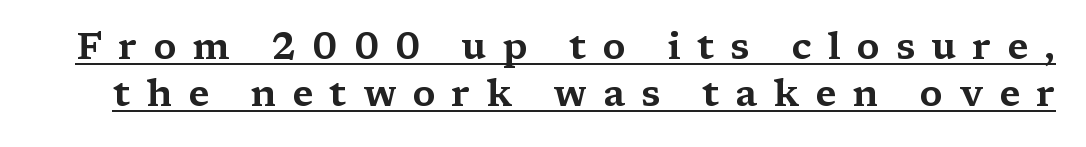
{"serif": "yes", "italic": "no", "width": "wide", "stroke_contrast": "medium", "x_height": "medium", "monospaced": "no", "underline": "yes", "line_spacing": "normal", "line_spacing_ratio": 1.27, "letter_spacing": "wide", "letter_spacing_em": 0.44, "glyph_px": 37}
